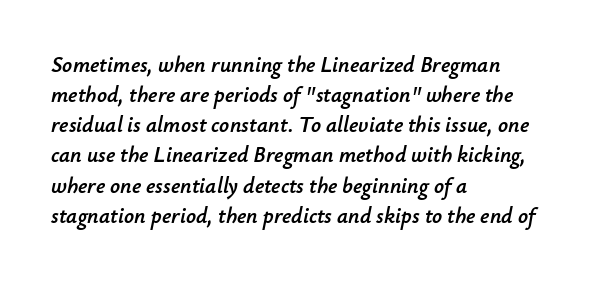
{"italic": "yes", "lean": "right", "slant_degrees": 12, "underline": "no", "align": "left", "line_spacing": "normal", "line_spacing_ratio": 1.37, "letter_spacing": "normal", "letter_spacing_em": 0.0, "glyph_px": 22}
